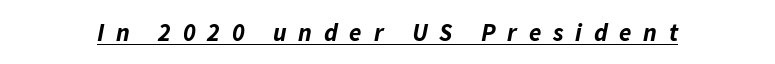
{"italic": "yes", "lean": "right", "slant_degrees": 11, "bold": "yes", "underline": "yes", "letter_spacing": "wide", "letter_spacing_em": 0.47, "glyph_px": 25}
